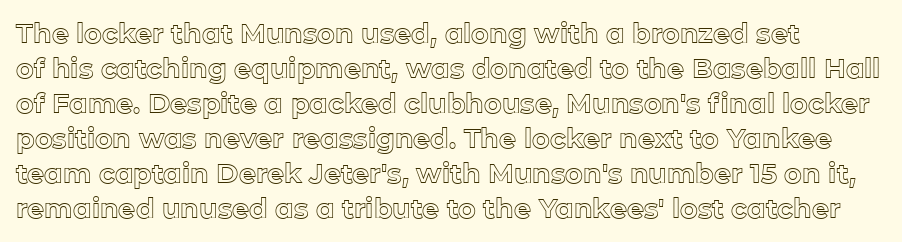
{"italic": "no", "underline": "no", "line_spacing": "normal", "line_spacing_ratio": 1.3, "letter_spacing": "normal", "letter_spacing_em": 0.0, "glyph_px": 27}
